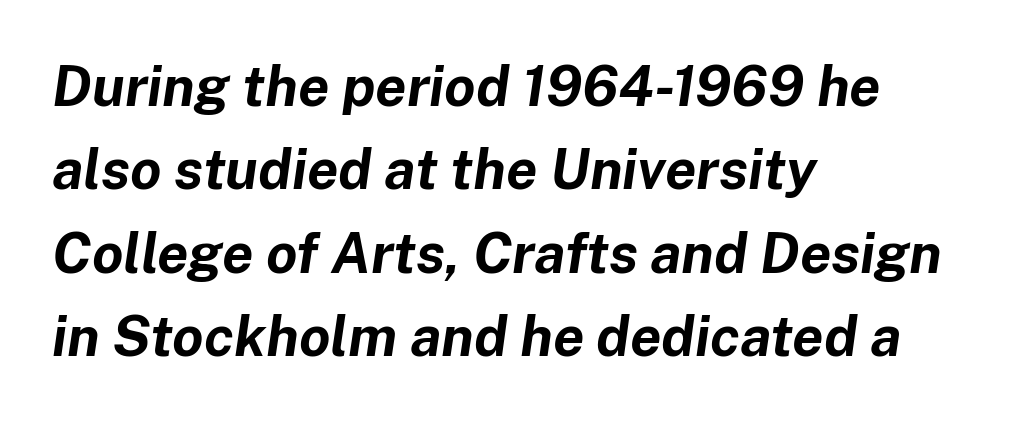
This is oblique type, the kind used for emphasis or titles. Leading matches the norm, producing a regular column. Layout note: lines flush left. Strong, thick strokes mark this as bold type.
